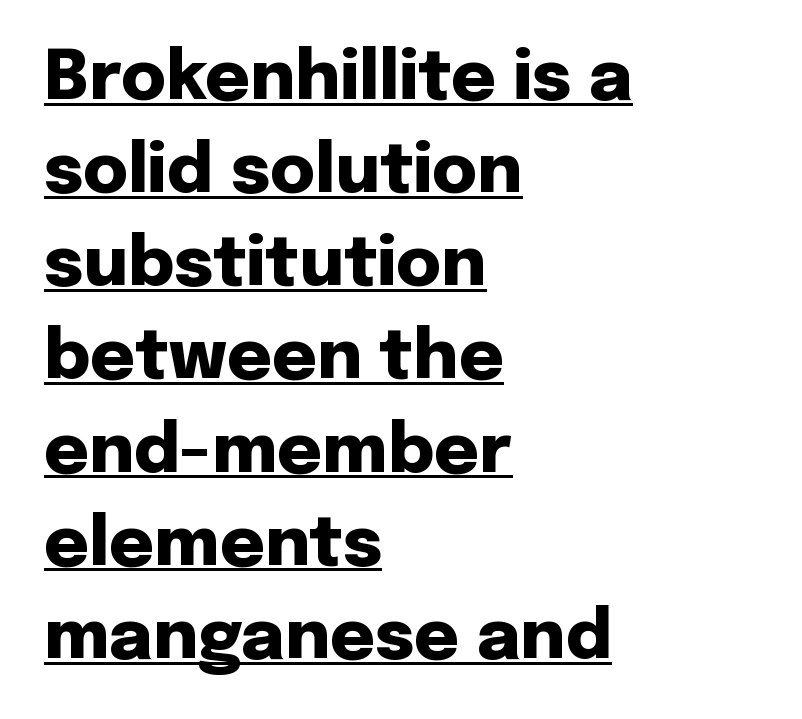
The image shows 69 px heavy sans-serif type, upright; set left-aligned, normal line spacing (1.35x), normal letter spacing, underlined; low stroke contrast and a medium x-height.
